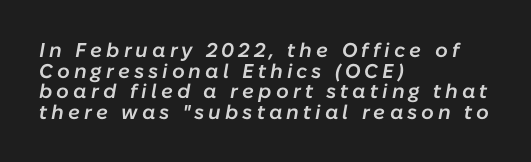
{"italic": "yes", "lean": "right", "slant_degrees": 10, "bold": "semi", "underline": "no", "align": "left", "line_spacing": "tight", "line_spacing_ratio": 1.03, "letter_spacing": "wide", "letter_spacing_em": 0.2, "glyph_px": 20}
